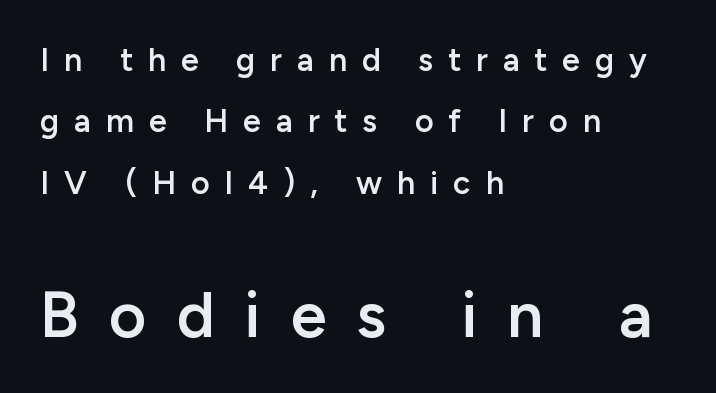
{"serif": "no", "italic": "no", "bold": "semi", "weight": "semibold", "width": "normal", "stroke_contrast": "low", "x_height": "medium", "monospaced": "no", "underline": "no", "align": "left", "line_spacing": "loose", "line_spacing_ratio": 1.92, "letter_spacing": "wide", "letter_spacing_em": 0.47, "larger_block": "second", "size_ratio": 2.0, "glyph_px": 64}
